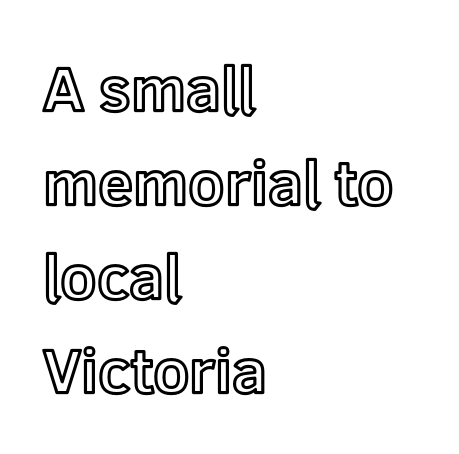
{"italic": "no", "width": "normal", "x_height": "medium", "monospaced": "no", "underline": "no", "align": "left", "line_spacing": "normal", "line_spacing_ratio": 1.49, "letter_spacing": "normal", "letter_spacing_em": 0.0, "glyph_px": 63}
